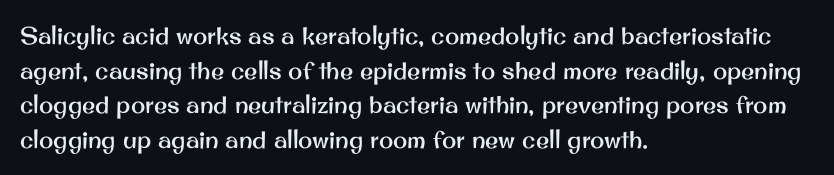
{"italic": "no", "underline": "no", "align": "left", "line_spacing": "normal", "line_spacing_ratio": 1.44, "letter_spacing": "normal", "letter_spacing_em": 0.0, "glyph_px": 24}
